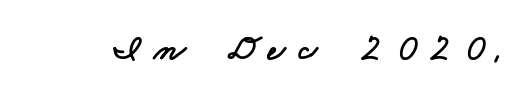
Q: Is the typeface a serif or a sans-serif typeface? A: Sans-serif.
Q: Is the text underlined? A: No.
Q: Is the spacing between letters normal or unusually wide? A: Unusually wide.
Q: Width (condensed, normal, or wide)? A: Wide.
Q: Stroke contrast? A: Low.
Q: x-height? A: Small.
Q: Monospaced? A: No.
